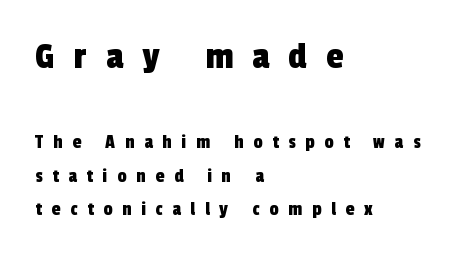
The image shows 39 px condensed sans-serif type; set left-aligned, normal line spacing (1.67x), unusually wide letter spacing (+0.49 em), not underlined; the first (top) block is 1.95x larger; a medium x-height.
